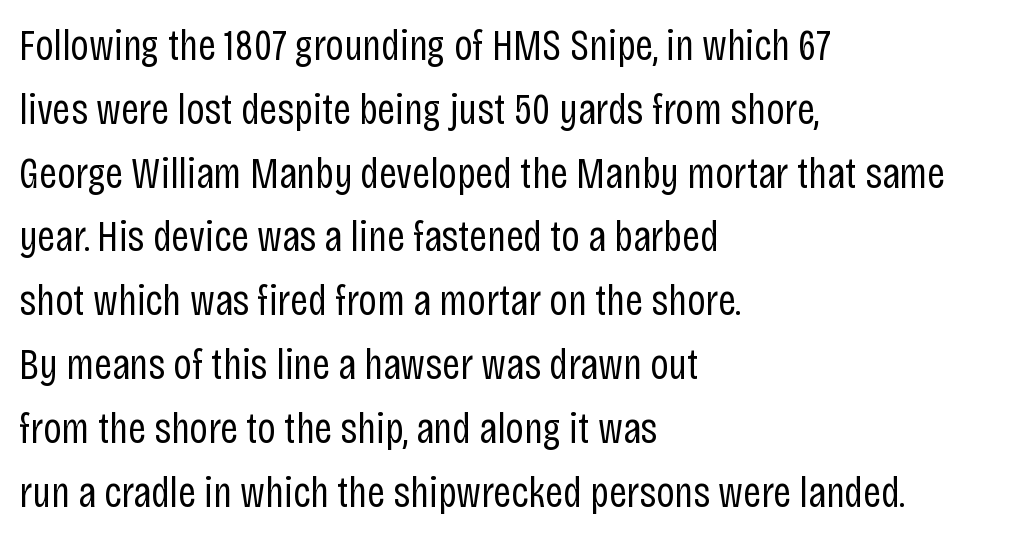
The image shows 44 px regular-weight, condensed sans-serif type, upright; set left-aligned, normal line spacing (1.45x), normal letter spacing, not underlined; low stroke contrast and a large x-height.
